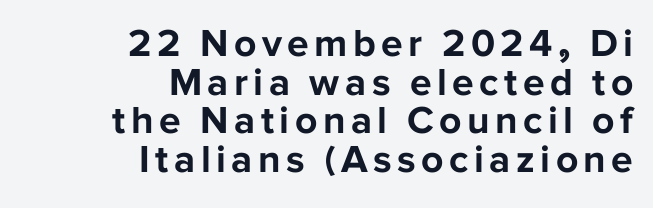
{"serif": "no", "italic": "no", "bold": "yes", "weight": "bold", "width": "normal", "stroke_contrast": "low", "x_height": "medium", "monospaced": "no", "underline": "no", "align": "right", "line_spacing": "tight", "line_spacing_ratio": 0.99, "glyph_px": 39}
